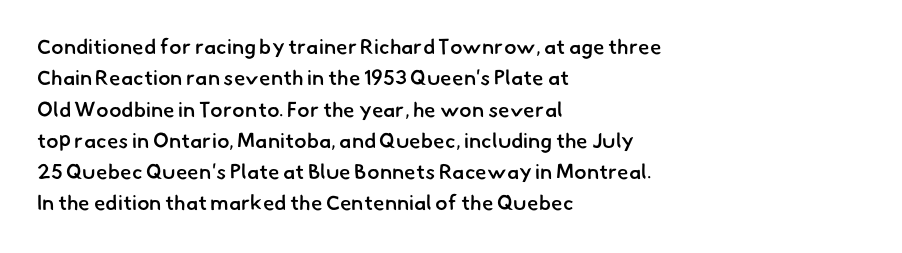
How would I describe the line gaps? Plain and ordinary. Caption: standard tracking, unaltered. Which margin do the lines hug? The left one — the right edge is uneven. How heavy is the stroke? Medium-heavy — a semibold, shy of bold. The space beneath each line is pristine and unruled.
